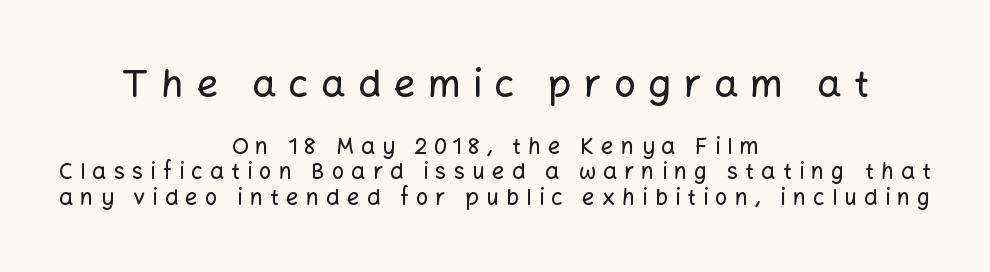
Q: Is the text italic (slanted)? A: No, it is upright.
Q: Is the typeface a serif or a sans-serif typeface? A: Sans-serif.
Q: Is the text underlined? A: No.
Q: How is the paragraph aligned? A: Centered.
Q: Is the spacing between letters normal or unusually wide? A: Unusually wide.
Q: Is the spacing between lines tight, normal or loose? A: Tight.
Q: Which block of text is set in a larger size, the first (top) or the second (bottom)? A: The first (top) one.
Q: Width (condensed, normal, or wide)? A: Normal.
Q: Stroke contrast? A: Low.
Q: x-height? A: Medium.
Q: Monospaced? A: No.
